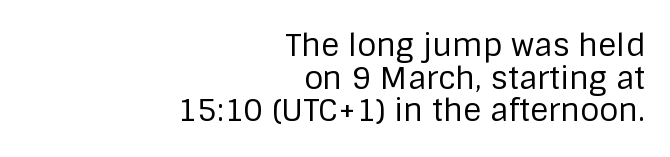
The image shows 31 px regular-weight sans-serif type, upright; set right-aligned, tight line spacing (1.05x), normal letter spacing, not underlined; low stroke contrast and a large x-height.
